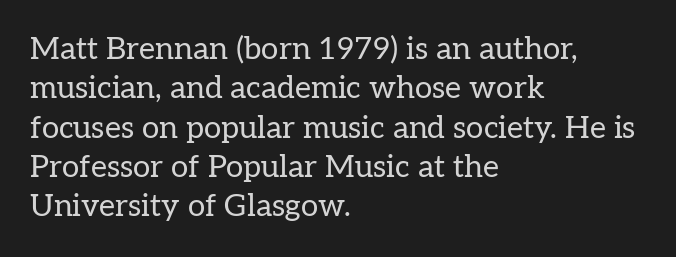
Q: Is the text bold? A: No.
Q: Is the text italic (slanted)? A: No, it is upright.
Q: Is the typeface a serif or a sans-serif typeface? A: Serif.
Q: Is the text underlined? A: No.
Q: How is the paragraph aligned? A: Left-aligned.
Q: Is the spacing between letters normal or unusually wide? A: Normal.
Q: Is the spacing between lines tight, normal or loose? A: Normal.
Q: Width (condensed, normal, or wide)? A: Normal.
Q: Stroke contrast? A: Low.
Q: x-height? A: Medium.
Q: Monospaced? A: No.
